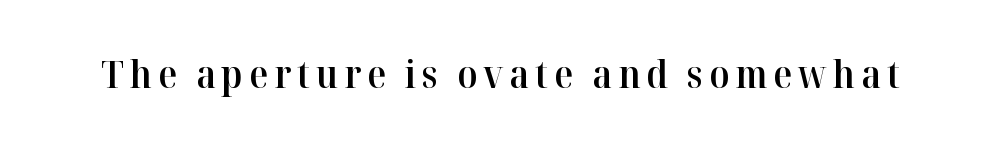
{"serif": "yes", "italic": "no", "bold": "semi", "weight": "semibold", "width": "normal", "stroke_contrast": "high", "x_height": "medium", "monospaced": "no", "underline": "no", "glyph_px": 39}
